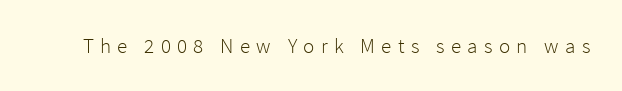
{"italic": "no", "bold": "no", "underline": "no", "letter_spacing": "wide", "letter_spacing_em": 0.3, "glyph_px": 21}
